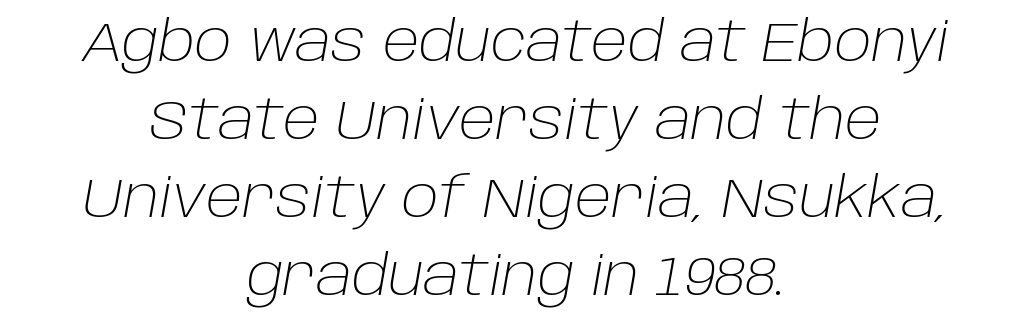
Q: Is the text bold? A: No.
Q: Is the text italic (slanted)? A: Yes, it leans right by about 10 degrees.
Q: Is the text underlined? A: No.
Q: How is the paragraph aligned? A: Centered.
Q: Is the spacing between letters normal or unusually wide? A: Normal.
Q: Is the spacing between lines tight, normal or loose? A: Normal.
Q: Width (condensed, normal, or wide)? A: Normal.
Q: Stroke contrast? A: Low.
Q: x-height? A: Large.
Q: Monospaced? A: No.
